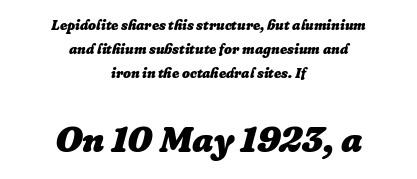
Q: Is the text bold? A: Yes.
Q: Is the text italic (slanted)? A: Yes, it leans right by about 16 degrees.
Q: Is the text underlined? A: No.
Q: How is the paragraph aligned? A: Centered.
Q: Is the spacing between letters normal or unusually wide? A: Normal.
Q: Is the spacing between lines tight, normal or loose? A: Normal.
Q: Which block of text is set in a larger size, the first (top) or the second (bottom)? A: The second (bottom) one.
Q: Width (condensed, normal, or wide)? A: Normal.
Q: Stroke contrast? A: Low.
Q: x-height? A: Medium.
Q: Monospaced? A: No.
